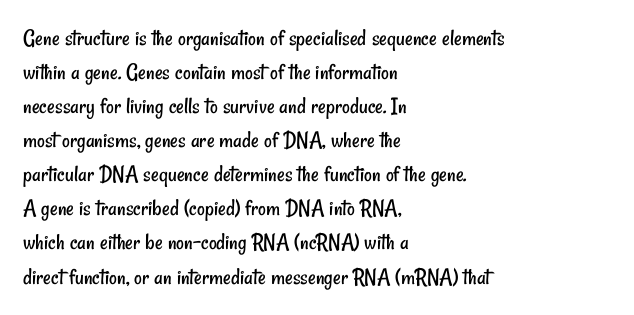
Q: Is the text bold? A: No.
Q: Is the text underlined? A: No.
Q: How is the paragraph aligned? A: Left-aligned.
Q: Is the spacing between letters normal or unusually wide? A: Normal.
Q: Is the spacing between lines tight, normal or loose? A: Normal.
